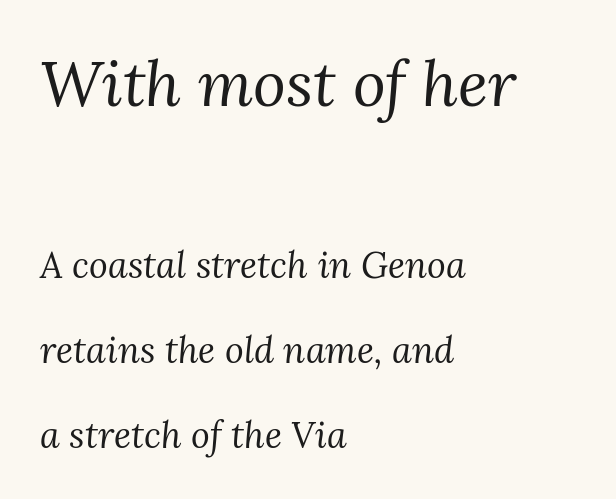
Q: Is the text bold? A: No.
Q: Is the text italic (slanted)? A: Yes, it leans right by about 3 degrees.
Q: Is the typeface a serif or a sans-serif typeface? A: Serif.
Q: Is the text underlined? A: No.
Q: How is the paragraph aligned? A: Left-aligned.
Q: Is the spacing between letters normal or unusually wide? A: Normal.
Q: Is the spacing between lines tight, normal or loose? A: Loose.
Q: Which block of text is set in a larger size, the first (top) or the second (bottom)? A: The first (top) one.
Q: Width (condensed, normal, or wide)? A: Normal.
Q: Stroke contrast? A: Medium.
Q: x-height? A: Medium.
Q: Monospaced? A: No.
